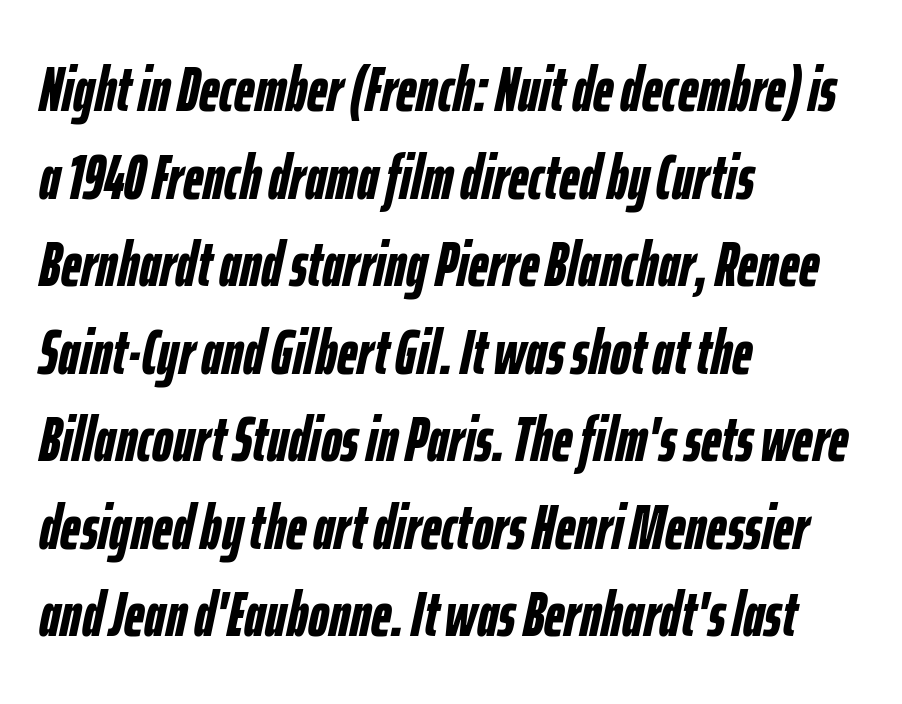
The letters are slanted; this is an italic face. Each letter keeps its own natural width here, so spacing adapts to shape. The rows are spaced the way most documents space them. The specimen omits any rule beneath the text block's lines. Caption: standard tracking, unaltered. Left-aligned paragraph, ragged on the right.
